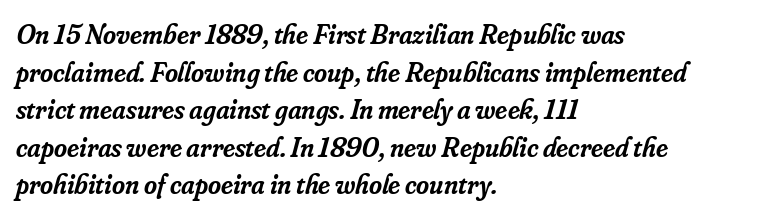
The image shows 28 px semibold serif type, italic (leaning right); set left-aligned, normal line spacing (1.34x), normal letter spacing, not underlined; low stroke contrast and a small x-height.
